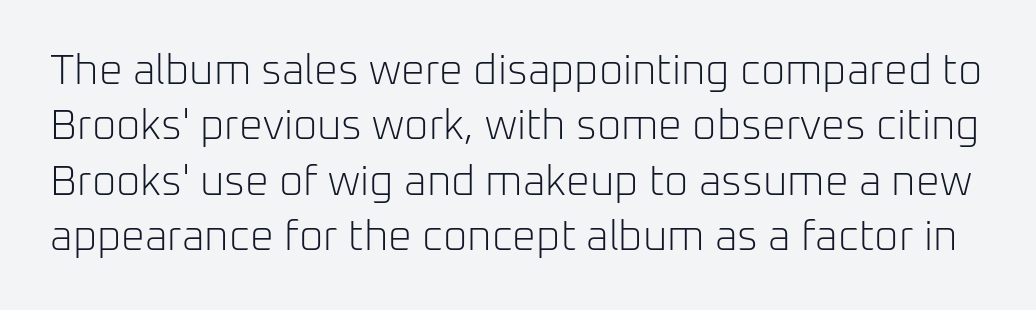
Anything drawn beneath the words? Only blank space. Compared with a typical body face, this is equally light or lighter still. In terms of posture, this sample is upright. The letterforms sit shoulder to shoulder at normal distance. This block has exactly the height ordinary leading produces.
